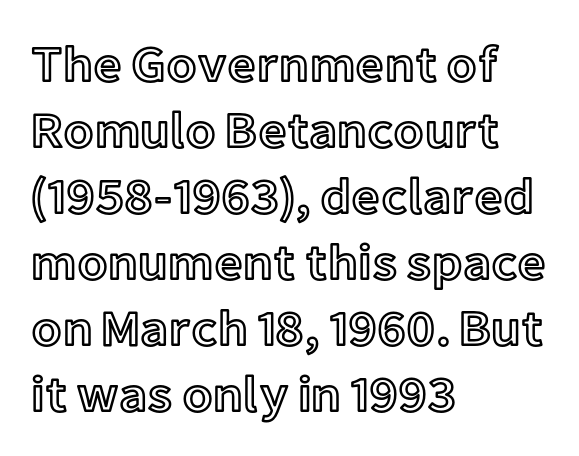
{"italic": "no", "width": "normal", "x_height": "medium", "monospaced": "no", "underline": "no", "align": "left", "line_spacing": "normal", "line_spacing_ratio": 1.32, "letter_spacing": "normal", "letter_spacing_em": 0.0, "glyph_px": 50}
